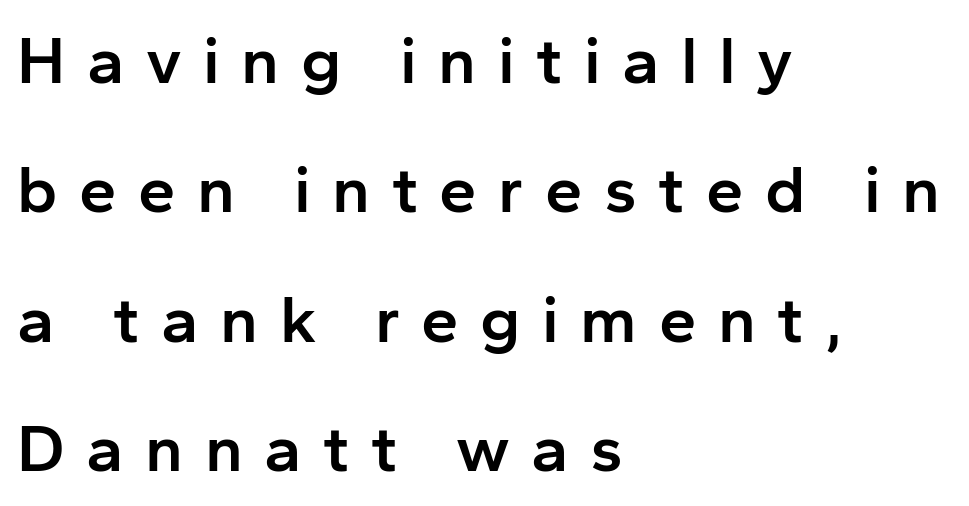
The passage shown is typed in a proportional face where columns would drift. On the weight axis this lands at semibold, roughly 600. Does the lettering tilt? It doesn't — this is upright. Only glyphs here, with clear space below each row.
